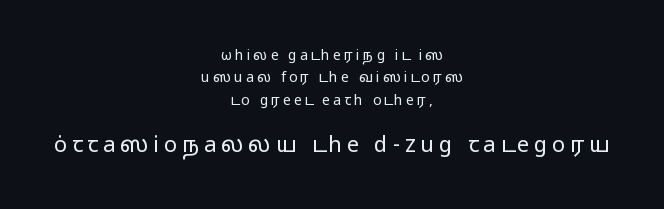
{"italic": "no", "bold": "no", "underline": "no", "align": "center", "line_spacing": "normal", "line_spacing_ratio": 1.59, "letter_spacing": "wide", "letter_spacing_em": 0.22, "larger_block": "second", "size_ratio": 1.57, "glyph_px": 22}
